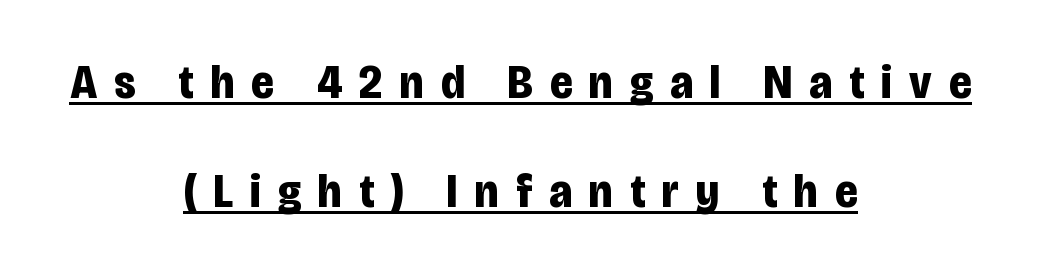
{"serif": "no", "italic": "no", "bold": "yes", "weight": "bold", "width": "condensed", "stroke_contrast": "low", "x_height": "large", "monospaced": "no", "underline": "yes", "align": "center", "line_spacing": "loose", "line_spacing_ratio": 2.27, "letter_spacing": "wide", "letter_spacing_em": 0.36, "glyph_px": 48}
